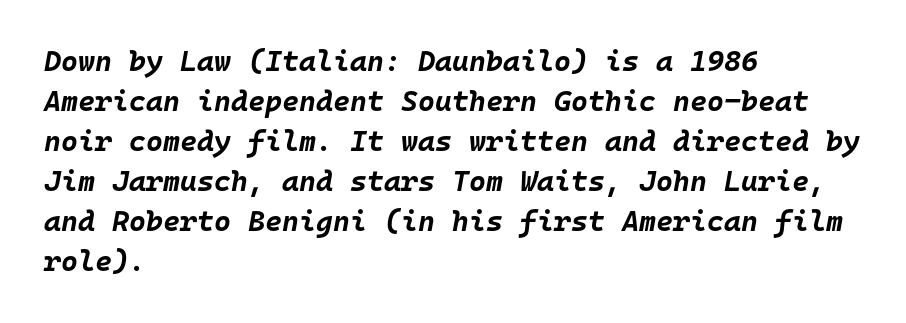
{"italic": "yes", "lean": "right", "slant_degrees": 10, "bold": "yes", "weight": "bold", "width": "normal", "stroke_contrast": "low", "x_height": "large", "monospaced": "yes", "underline": "no", "align": "left", "line_spacing": "normal", "line_spacing_ratio": 1.38, "letter_spacing": "normal", "letter_spacing_em": 0.0, "glyph_px": 29}
